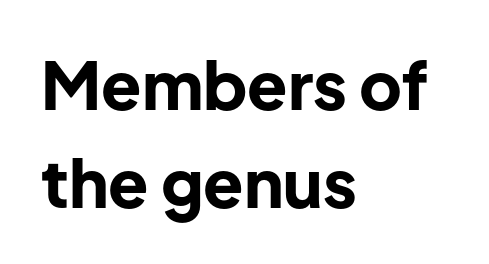
The text block is weighted toward the left margin, trailing off unevenly rightward. Only glyphs here, with clear space below each row. The letters advance in unequal steps, a hallmark of proportional type. The line texture is even and compact thanks to regular tracking. Caption: bold face, heavy strokes.
